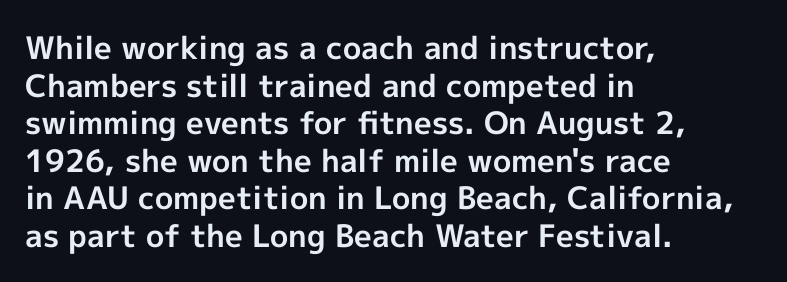
Unlike a traditional serif, this face leaves its strokes unadorned. Looks like regular typesetting: each glyph gets only the width it needs. Underline: absent. The letters stand straight up with perfectly vertical stems. The horizontal fit of the characters is conventional and even. Compared with a centered layout, this one pins lines to the left instead.
